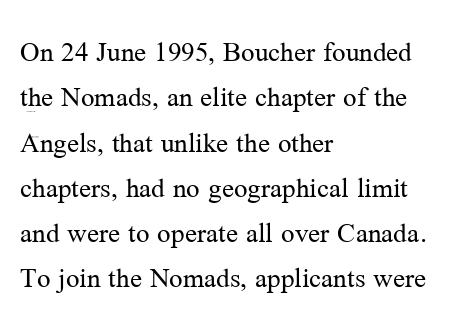
{"serif": "yes", "italic": "no", "bold": "no", "weight": "regular", "width": "normal", "stroke_contrast": "medium", "x_height": "medium", "monospaced": "no", "underline": "no", "align": "left", "line_spacing": "normal", "line_spacing_ratio": 1.51, "letter_spacing": "normal", "letter_spacing_em": 0.0, "glyph_px": 30}
